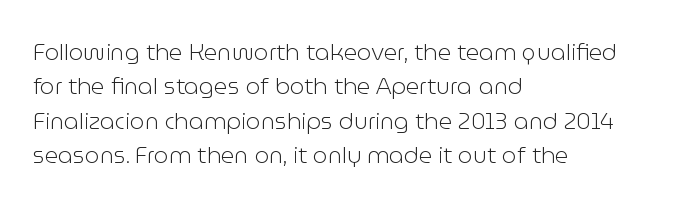
{"italic": "no", "bold": "no", "underline": "no", "align": "left", "line_spacing": "normal", "line_spacing_ratio": 1.49, "letter_spacing": "normal", "letter_spacing_em": 0.0, "glyph_px": 23}
